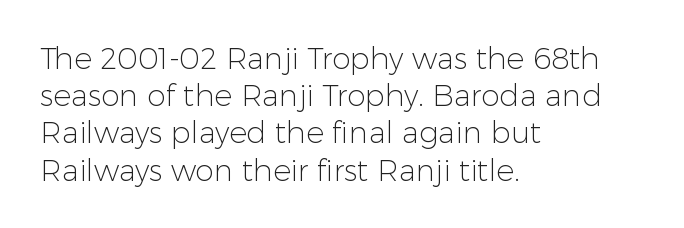
Q: Is the text bold? A: No.
Q: Is the text italic (slanted)? A: No, it is upright.
Q: Is the typeface a serif or a sans-serif typeface? A: Sans-serif.
Q: Is the text underlined? A: No.
Q: How is the paragraph aligned? A: Left-aligned.
Q: Is the spacing between letters normal or unusually wide? A: Normal.
Q: Width (condensed, normal, or wide)? A: Normal.
Q: Stroke contrast? A: Low.
Q: x-height? A: Medium.
Q: Monospaced? A: No.
